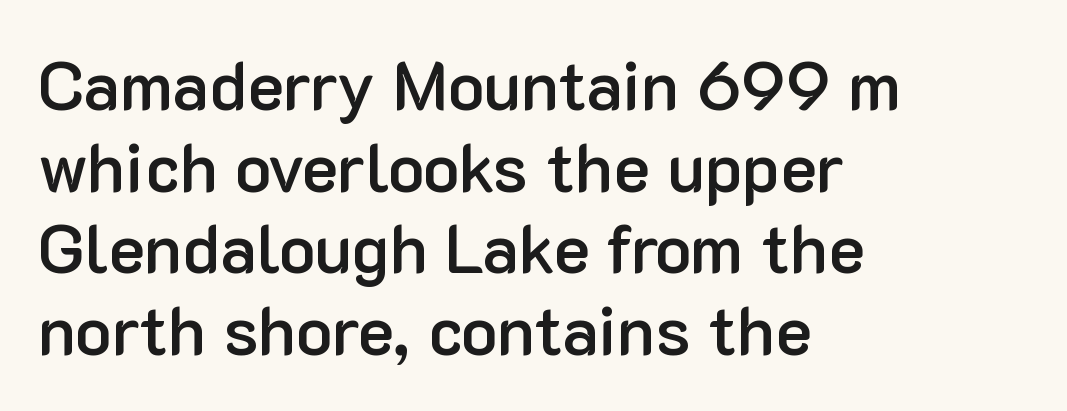
Q: Is the text bold? A: Semi-bold.
Q: Is the text italic (slanted)? A: No, it is upright.
Q: Is the typeface a serif or a sans-serif typeface? A: Sans-serif.
Q: Is the text underlined? A: No.
Q: How is the paragraph aligned? A: Left-aligned.
Q: Is the spacing between letters normal or unusually wide? A: Normal.
Q: Width (condensed, normal, or wide)? A: Normal.
Q: Stroke contrast? A: Low.
Q: x-height? A: Medium.
Q: Monospaced? A: No.
